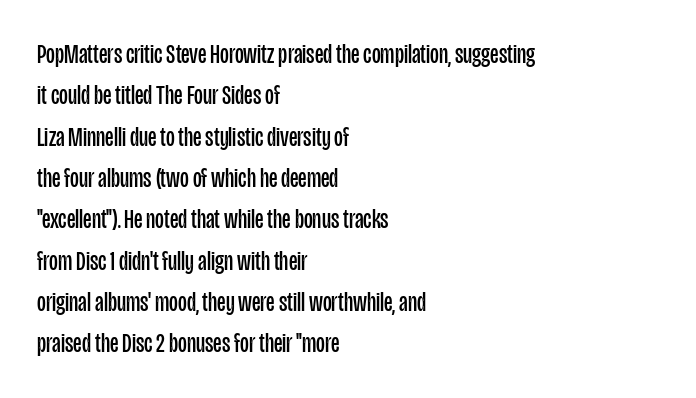
Q: Is the text bold? A: No.
Q: Is the text italic (slanted)? A: No, it is upright.
Q: Is the text underlined? A: No.
Q: How is the paragraph aligned? A: Left-aligned.
Q: Is the spacing between letters normal or unusually wide? A: Normal.
Q: Is the spacing between lines tight, normal or loose? A: Normal.
